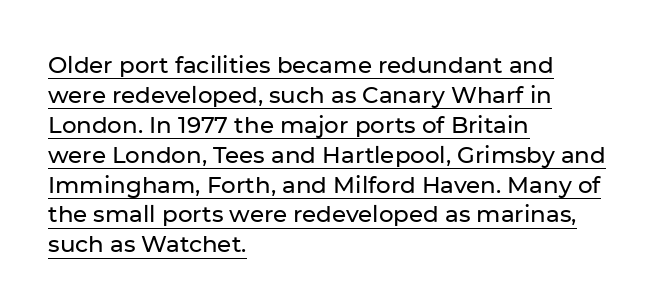
The image shows 23 px text type, upright; set left-aligned, normal line spacing (1.3x), normal letter spacing, underlined.
